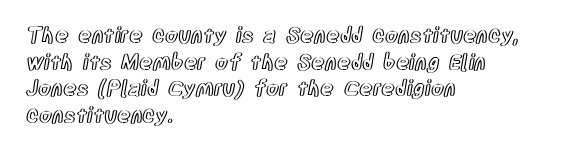
Q: Is the text italic (slanted)? A: Yes.
Q: Is the text underlined? A: No.
Q: How is the paragraph aligned? A: Left-aligned.
Q: Is the spacing between letters normal or unusually wide? A: Normal.
Q: Is the spacing between lines tight, normal or loose? A: Normal.
